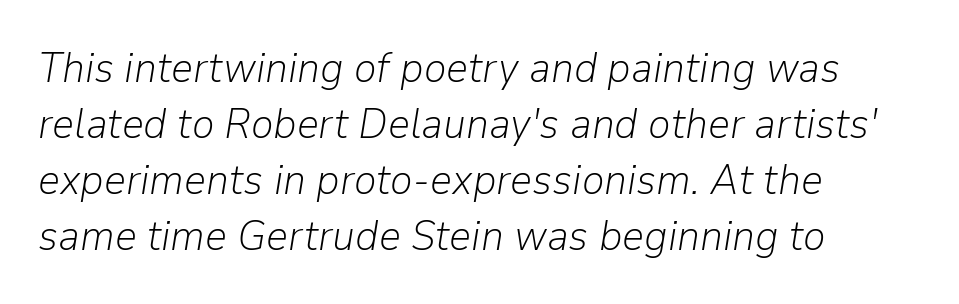
If you drew a ruler down the left edge, every line would touch it. Whoever set this chose a conventional vertical rhythm. Letters have the restrained weight of plain body copy at most. These lines are rendered in a variable-pitch font. Beneath every word, the page is bare. These lines were composed using italics.
